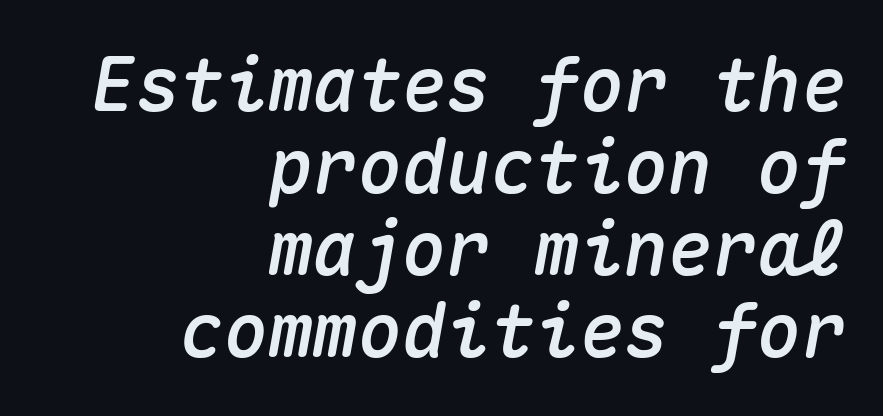
The image shows 74 px text type, italic (leaning right), monospaced; set right-aligned, tight line spacing (1.11x), normal letter spacing, not underlined; medium stroke contrast and a medium x-height.
